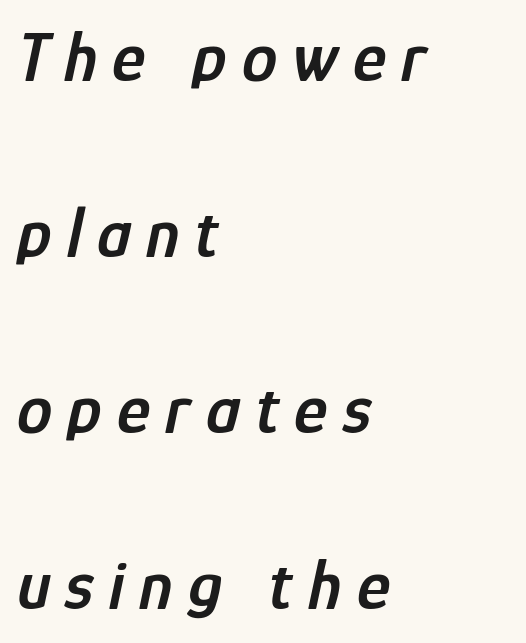
The image shows 71 px semibold, condensed type, italic (leaning right); set left-aligned, loose line spacing (2.48x), unusually wide letter spacing (+0.21 em), not underlined; low stroke contrast and a medium x-height.
